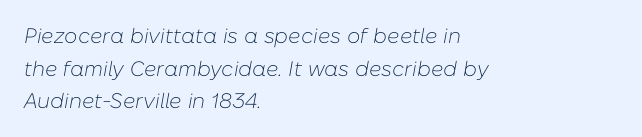
The image shows 21 px text type, italic (leaning right); set left-aligned, normal line spacing (1.55x), normal letter spacing, not underlined.
